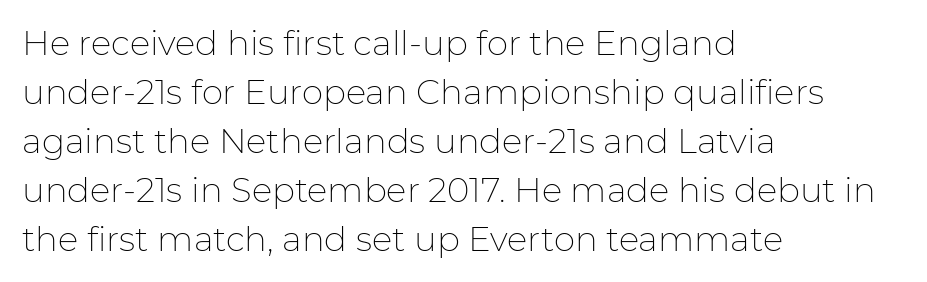
Q: Is the text bold? A: No.
Q: Is the text italic (slanted)? A: No, it is upright.
Q: Is the typeface a serif or a sans-serif typeface? A: Sans-serif.
Q: Is the text underlined? A: No.
Q: How is the paragraph aligned? A: Left-aligned.
Q: Is the spacing between letters normal or unusually wide? A: Normal.
Q: Is the spacing between lines tight, normal or loose? A: Normal.
Q: Width (condensed, normal, or wide)? A: Normal.
Q: Stroke contrast? A: Low.
Q: x-height? A: Medium.
Q: Monospaced? A: No.
